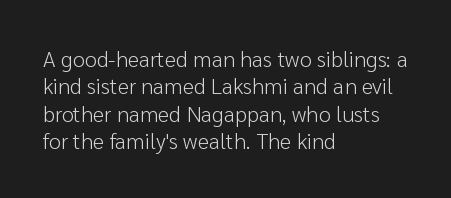
Rendered with straight, roman letterforms. Weight: not bold — regular or lighter. Words appear dense and cohesive because spacing is normal. Horizontal alignment here is leftward, the default for most running prose. A clean baseline with only descenders dipping below it.
